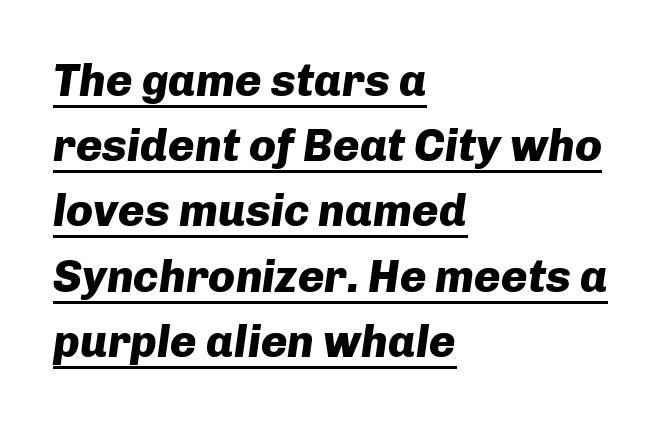
I'd describe the lettering as bold — thick and assertive. Glyph-to-glyph distance matches everyday printed text. Beneath each row of characters lies a ruled line. A typesetter would mark this as italic. The rows are spaced the way most documents space them. The rag falls on the right side of this text block.
